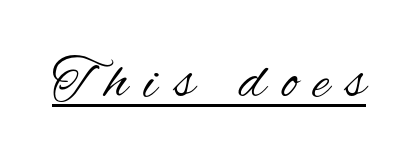
Each line of the rendering has a horizontal stroke beneath the glyphs. What kind of face is this? One without serifs — a sans. The typeface has the unassuming heft of standard copy or less. Each letter keeps its own natural width here, so spacing adapts to shape. The type is letterspaced generously, with wide tracking.
